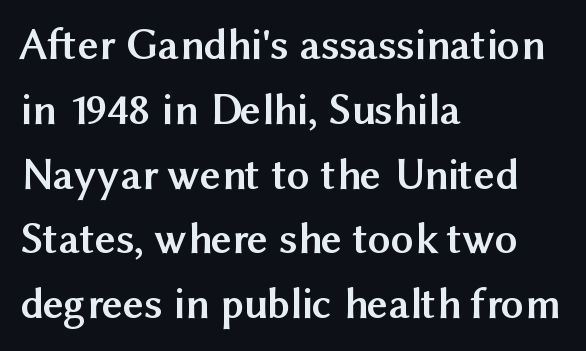
Honestly, the row spacing looks completely unremarkable. Characters remain perfectly vertical along every line. The rendering anchors every line to the left-hand side. A sans-serif font was chosen for this passage. Characters follow at the spacing the type designer built in.
